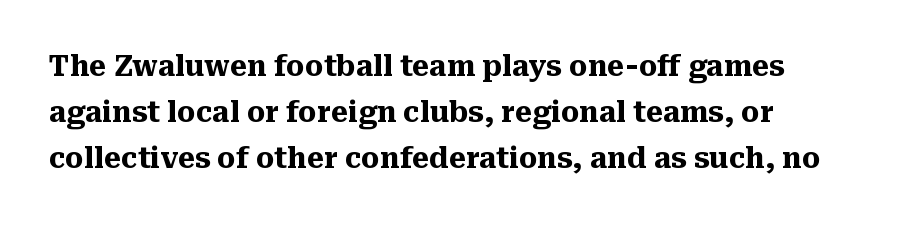
Q: Is the text bold? A: Yes.
Q: Is the text italic (slanted)? A: No, it is upright.
Q: Is the typeface a serif or a sans-serif typeface? A: Serif.
Q: Is the text underlined? A: No.
Q: How is the paragraph aligned? A: Left-aligned.
Q: Is the spacing between letters normal or unusually wide? A: Normal.
Q: Is the spacing between lines tight, normal or loose? A: Normal.
Q: Width (condensed, normal, or wide)? A: Normal.
Q: Stroke contrast? A: Medium.
Q: x-height? A: Medium.
Q: Monospaced? A: No.
